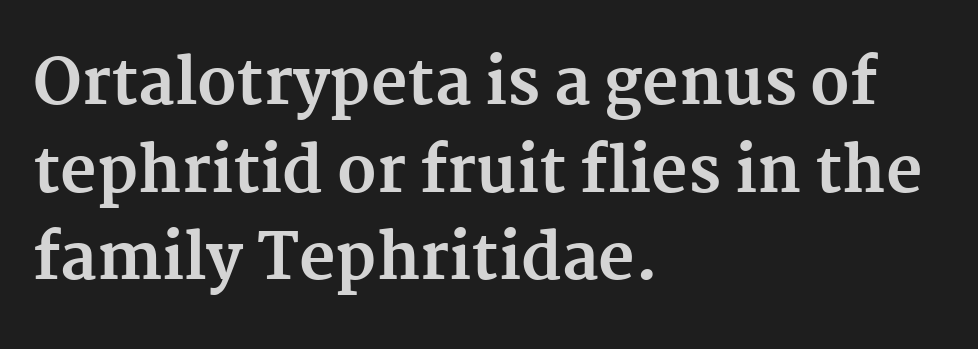
{"serif": "yes", "italic": "no", "bold": "yes", "weight": "bold", "width": "normal", "stroke_contrast": "medium", "x_height": "medium", "monospaced": "no", "underline": "no", "align": "left", "line_spacing": "normal", "line_spacing_ratio": 1.39, "letter_spacing": "normal", "letter_spacing_em": 0.0, "glyph_px": 63}
